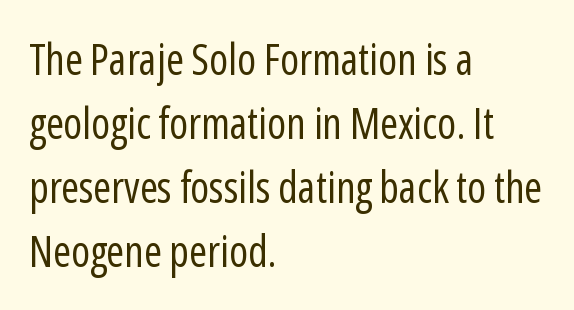
This rendering features lettering with no underline. No letter is thick-stroked: the sample isn't bold. Style check: upright. Spacing verdict: proportional, widths tailored to each character. Leftover space on each line is placed entirely after the last word.
